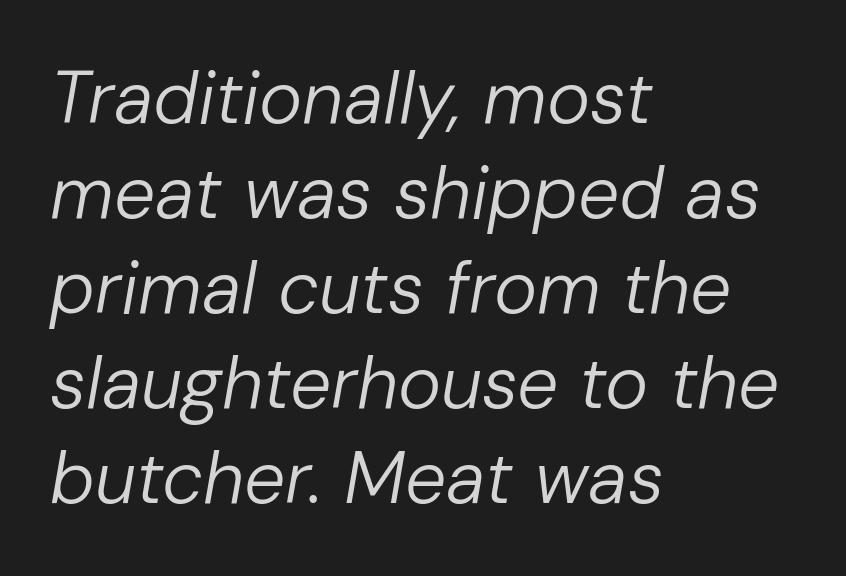
The image shows 73 px regular-weight type, italic (leaning right); set left-aligned, normal line spacing (1.3x), normal letter spacing, not underlined; low stroke contrast and a medium x-height.
